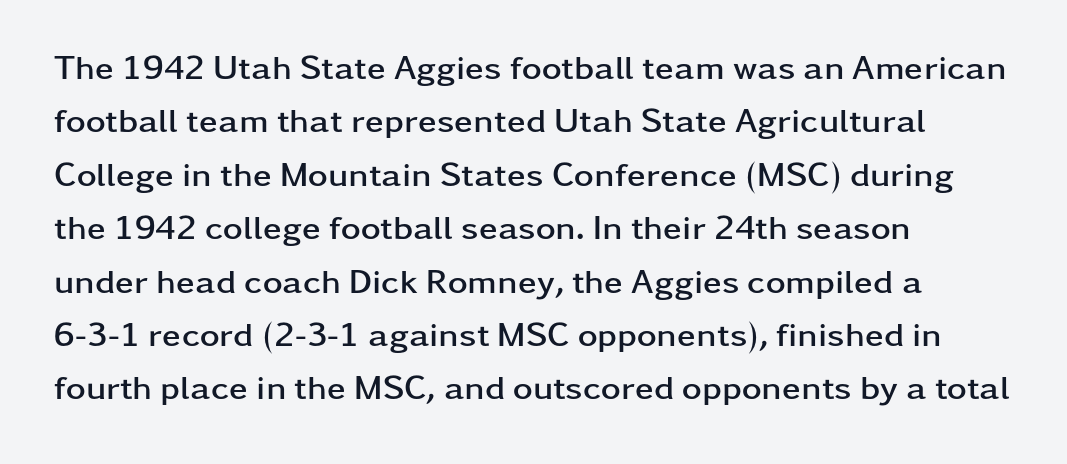
The tracking reads as untouched default to a designer's eye. If you drew a line through each stem, it would be perfectly vertical. Leading: standard. This sample has the flowing, uneven cadence of proportional lettering.
